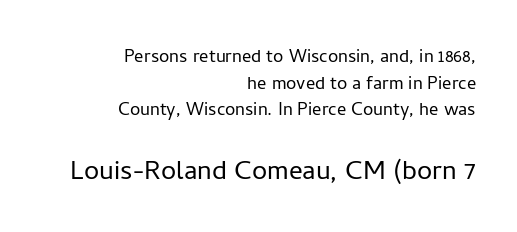
Letters have the restrained weight of plain body copy at most. Observe the absence of serifs on each vertical stroke in this sample. The face used here is rendered with its standard letterfit. The font's upright variant was chosen for this text. The passage shown is typed in a proportional face where columns would drift. Unmarked baselines from the first word to the last.
